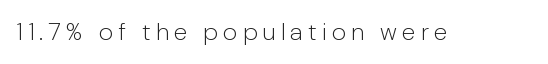
The image shows 24 px text type, upright; set unusually wide letter spacing (+0.22 em), not underlined.
